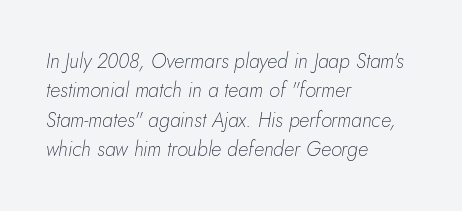
Successive baselines arrive at the customary interval. Type without underlining. If you drew a line through each stem, it would be angled. On a weight scale, this lands at 450 or below. The setting favours the left margin, as ordinary paragraphs usually do. The tracking reads as untouched default to a designer's eye.
